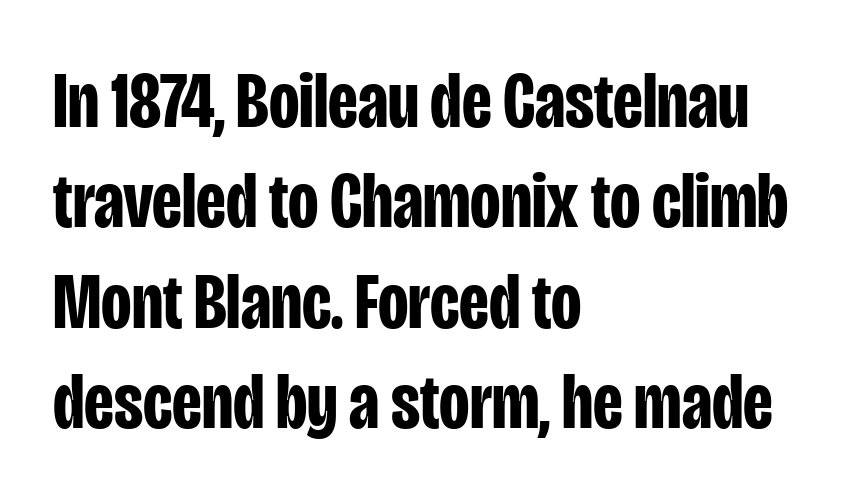
The image shows 79 px bold, condensed sans-serif type, upright; set left-aligned, normal line spacing (1.27x), normal letter spacing, not underlined; low stroke contrast and a large x-height.
